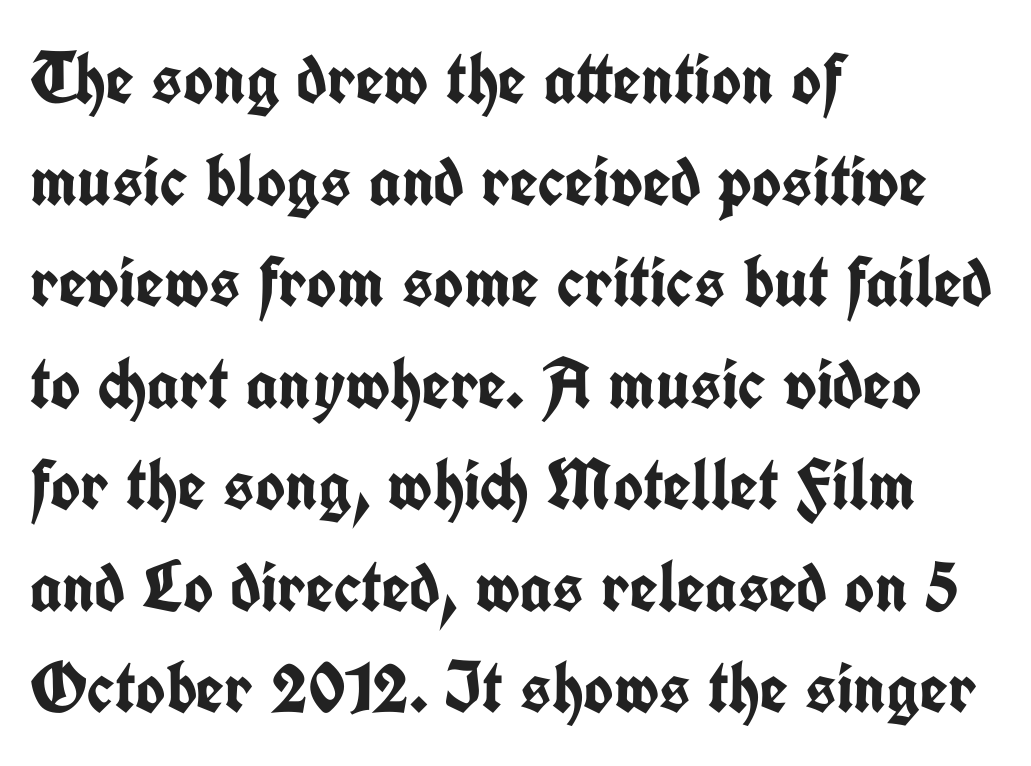
The image shows 72 px semibold, condensed sans-serif type, upright; set left-aligned, normal line spacing (1.41x), normal letter spacing, not underlined; low stroke contrast and a medium x-height.
